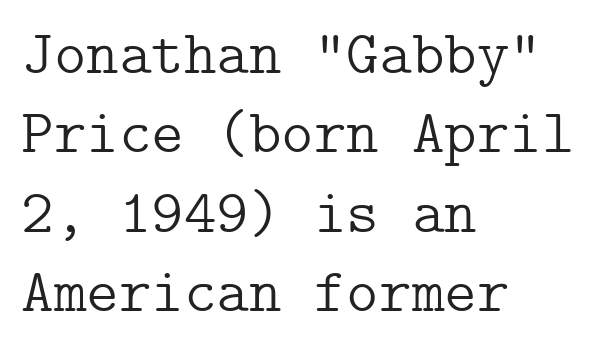
Q: Is the text bold? A: No.
Q: Is the text italic (slanted)? A: No, it is upright.
Q: Is the typeface a serif or a sans-serif typeface? A: Serif.
Q: Is the text underlined? A: No.
Q: How is the paragraph aligned? A: Left-aligned.
Q: Is the spacing between letters normal or unusually wide? A: Normal.
Q: Is the spacing between lines tight, normal or loose? A: Normal.
Q: Width (condensed, normal, or wide)? A: Normal.
Q: Stroke contrast? A: Low.
Q: x-height? A: Medium.
